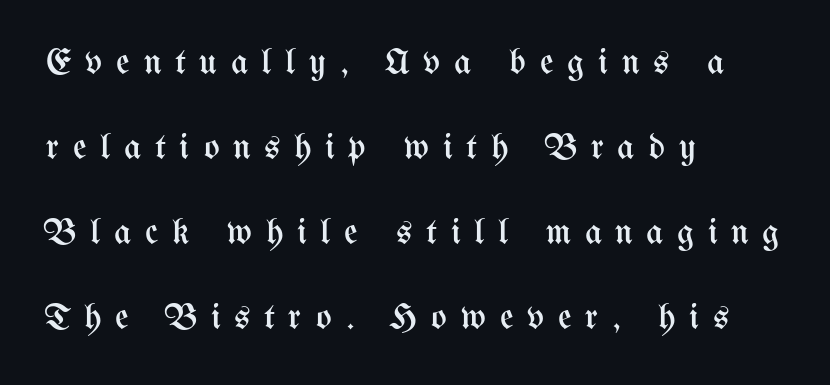
The image shows 37 px regular-weight, condensed type, upright; set left-aligned, loose line spacing (2.3x), unusually wide letter spacing (+0.37 em), not underlined; medium stroke contrast and a medium x-height.
